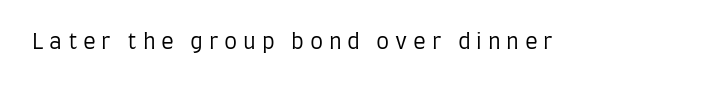
Q: Is the text bold? A: No.
Q: Is the text italic (slanted)? A: No, it is upright.
Q: Is the text underlined? A: No.
Q: Is the spacing between letters normal or unusually wide? A: Unusually wide.
